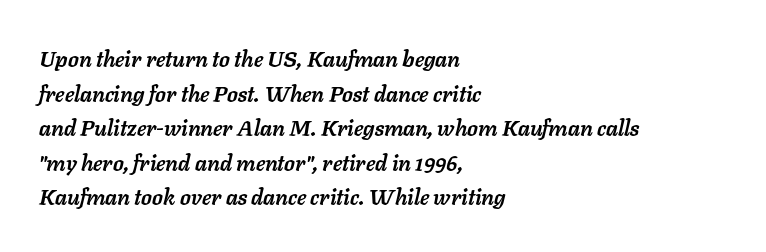
Q: Is the text bold? A: Yes.
Q: Is the text italic (slanted)? A: Yes, it leans right by about 11 degrees.
Q: Is the text underlined? A: No.
Q: How is the paragraph aligned? A: Left-aligned.
Q: Is the spacing between letters normal or unusually wide? A: Normal.
Q: Is the spacing between lines tight, normal or loose? A: Normal.
